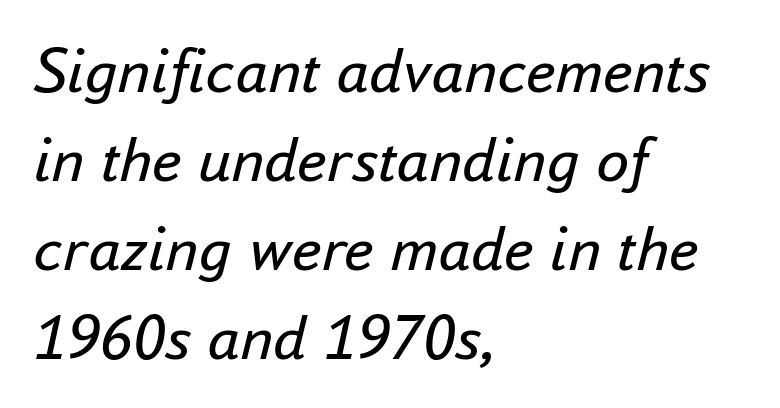
Weight: regular or lighter. You could not count columns in this text — the font is proportionally spaced. This rendering uses left alignment, leaving the right contour irregular. Honestly, the row spacing looks completely unremarkable. Rule under the text: the space is simply empty.
